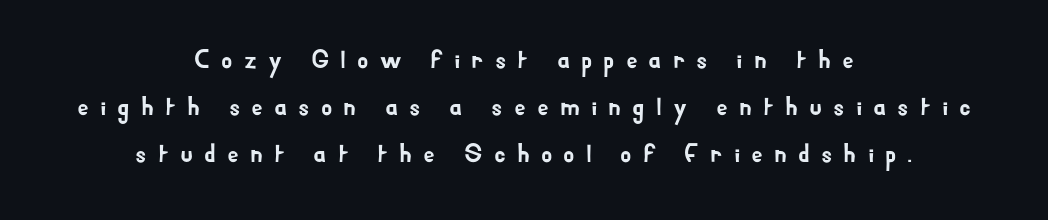
{"italic": "no", "underline": "no", "align": "center", "line_spacing_ratio": 1.81, "letter_spacing": "wide", "letter_spacing_em": 0.42, "glyph_px": 26}
